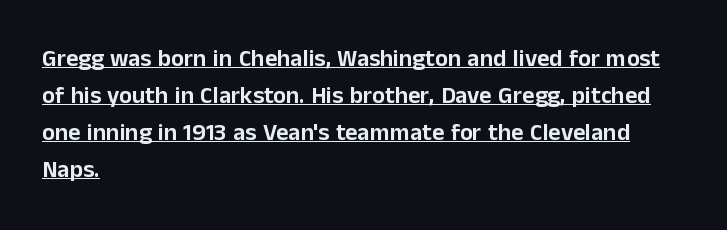
The rendering uses the underline text-decoration. The line texture is even and compact thanks to regular tracking. Upright lettering throughout. A student would call this left alignment; a typographer would say flush left, rag right.
